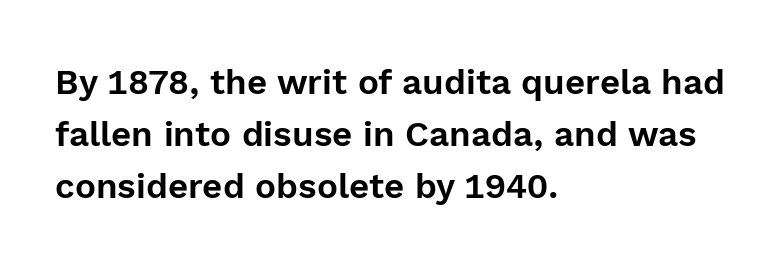
Q: Is the text italic (slanted)? A: No, it is upright.
Q: Is the typeface a serif or a sans-serif typeface? A: Sans-serif.
Q: Is the text underlined? A: No.
Q: How is the paragraph aligned? A: Left-aligned.
Q: Is the spacing between letters normal or unusually wide? A: Normal.
Q: Is the spacing between lines tight, normal or loose? A: Normal.
Q: Width (condensed, normal, or wide)? A: Normal.
Q: x-height? A: Medium.
Q: Monospaced? A: No.
